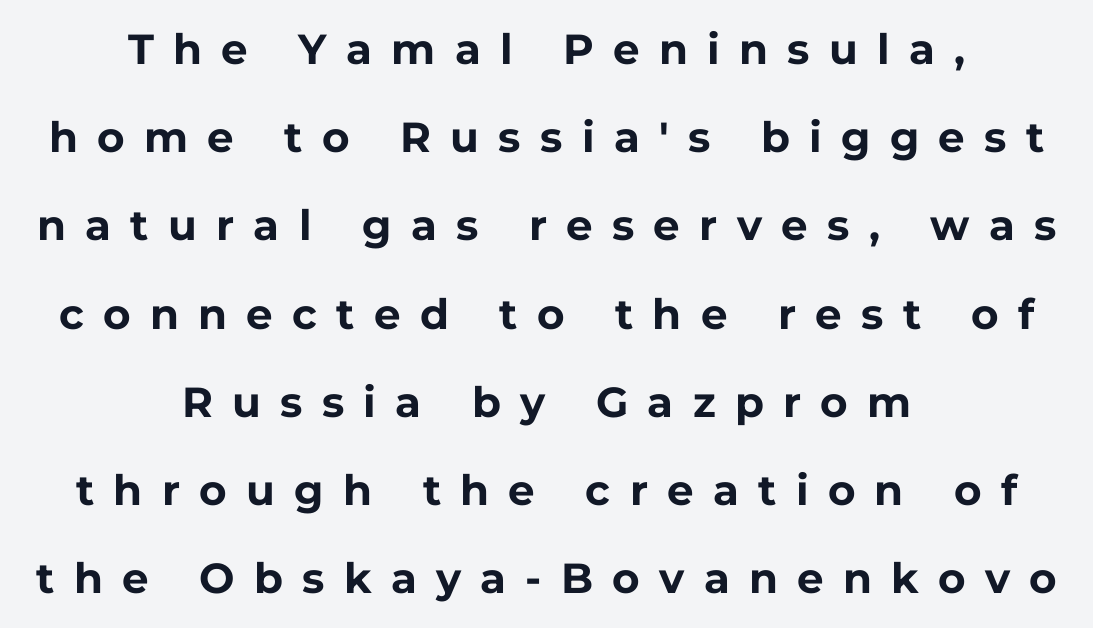
{"serif": "no", "italic": "no", "bold": "yes", "weight": "bold", "width": "normal", "stroke_contrast": "low", "x_height": "medium", "monospaced": "no", "underline": "no", "align": "center", "line_spacing": "loose", "line_spacing_ratio": 2.1, "letter_spacing": "wide", "letter_spacing_em": 0.46, "glyph_px": 42}
